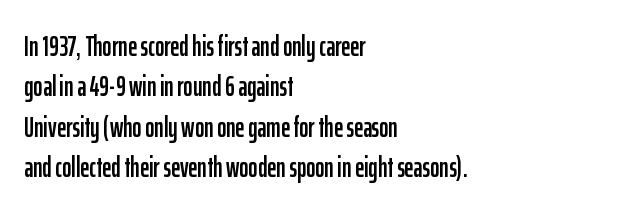
Observe the ordinary spacing: letters are neighbours, not strangers. Style check: upright. Is the block centered? No — it sits flush against the left margin. Check where the strokes stop: nothing finishes them off — pure sans. A clean baseline with only descenders dipping below it. Each letter keeps its own natural width here, so spacing adapts to shape.
